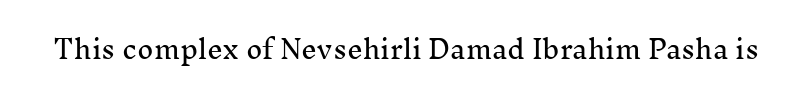
{"italic": "no", "underline": "no", "letter_spacing": "normal", "letter_spacing_em": 0.0, "glyph_px": 25}
